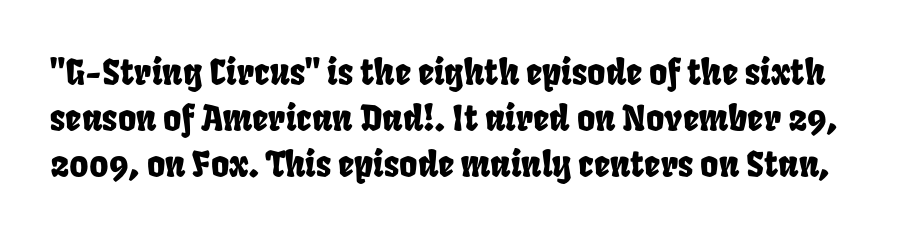
Q: Is the text underlined? A: No.
Q: Is the spacing between letters normal or unusually wide? A: Normal.
Q: Is the spacing between lines tight, normal or loose? A: Normal.
Q: Width (condensed, normal, or wide)? A: Condensed.
Q: Stroke contrast? A: Low.
Q: x-height? A: Large.
Q: Monospaced? A: No.
